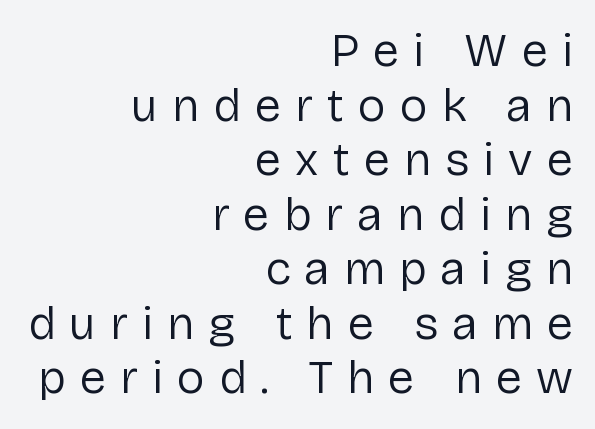
Q: Is the text bold? A: No.
Q: Is the text italic (slanted)? A: No, it is upright.
Q: Is the typeface a serif or a sans-serif typeface? A: Sans-serif.
Q: Is the text underlined? A: No.
Q: How is the paragraph aligned? A: Right-aligned.
Q: Is the spacing between letters normal or unusually wide? A: Unusually wide.
Q: Width (condensed, normal, or wide)? A: Normal.
Q: Stroke contrast? A: Low.
Q: x-height? A: Medium.
Q: Monospaced? A: No.
